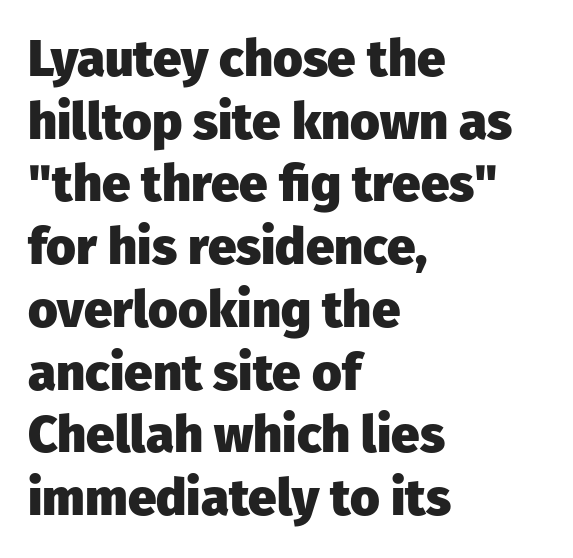
The image shows 51 px heavy sans-serif type, upright; set left-aligned, line spacing 1.23x, normal letter spacing, not underlined; low stroke contrast and a medium x-height.
